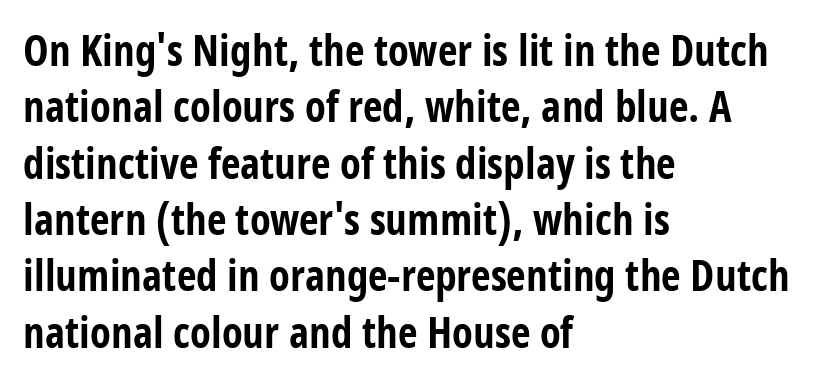
{"serif": "no", "italic": "no", "bold": "yes", "weight": "bold", "width": "condensed", "stroke_contrast": "low", "x_height": "large", "monospaced": "no", "underline": "no", "align": "left", "line_spacing": "normal", "line_spacing_ratio": 1.31, "letter_spacing": "normal", "letter_spacing_em": 0.0, "glyph_px": 43}
